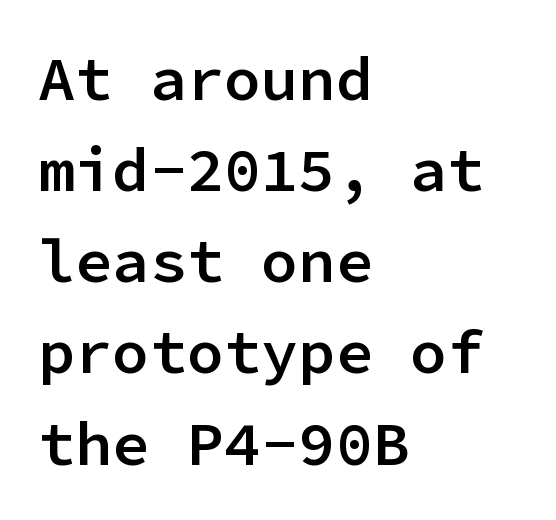
Horizontally, the lines are justified to the leading edge only. Underline: absent. Note the uniform advance width — an 'i' takes as much space as an 'm'. Is there any slant? The stems are plumb. Tracking value appears to be zero — textbook default spacing. On the weight axis this lands at semibold, roughly 600.
